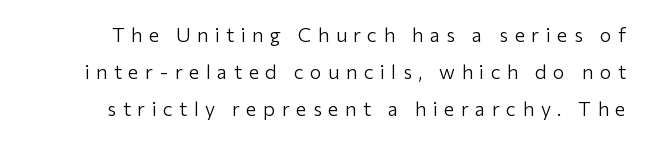
Q: Is the text bold? A: No.
Q: Is the text italic (slanted)? A: No, it is upright.
Q: Is the text underlined? A: No.
Q: Is the spacing between letters normal or unusually wide? A: Unusually wide.
